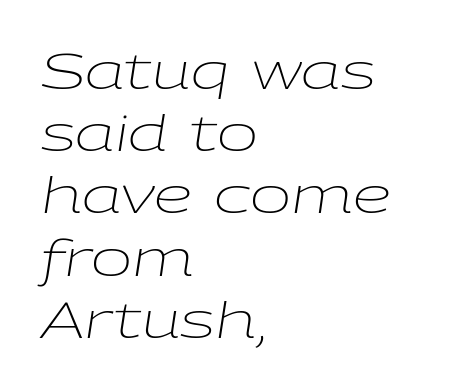
Q: Is the text bold? A: No.
Q: Is the text italic (slanted)? A: Yes, it leans right by about 9 degrees.
Q: Is the text underlined? A: No.
Q: How is the paragraph aligned? A: Left-aligned.
Q: Is the spacing between letters normal or unusually wide? A: Normal.
Q: Is the spacing between lines tight, normal or loose? A: Normal.
Q: Width (condensed, normal, or wide)? A: Wide.
Q: Stroke contrast? A: Low.
Q: x-height? A: Medium.
Q: Monospaced? A: No.
